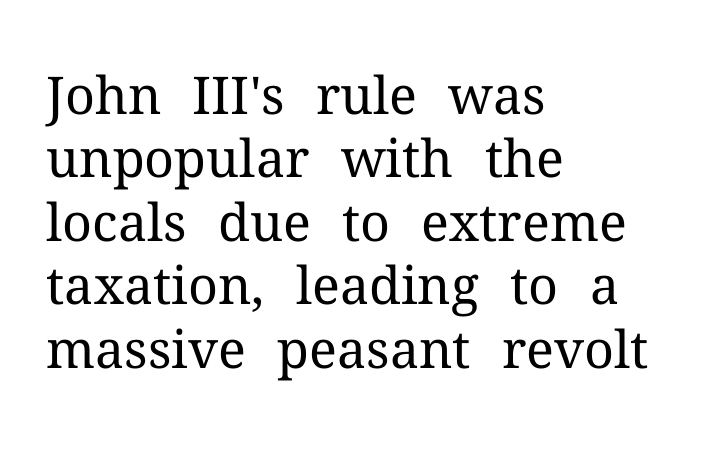
Q: Is the text bold? A: No.
Q: Is the text italic (slanted)? A: No, it is upright.
Q: Is the typeface a serif or a sans-serif typeface? A: Serif.
Q: Is the text underlined? A: No.
Q: How is the paragraph aligned? A: Left-aligned.
Q: Is the spacing between letters normal or unusually wide? A: Normal.
Q: Width (condensed, normal, or wide)? A: Normal.
Q: Stroke contrast? A: Medium.
Q: x-height? A: Medium.
Q: Monospaced? A: No.
